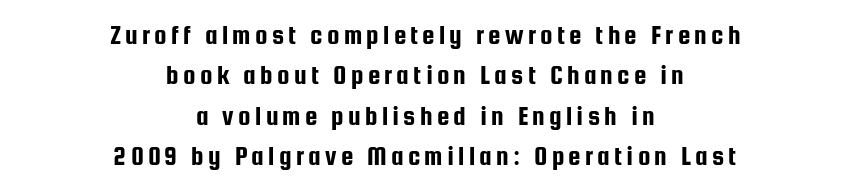
Q: Is the text italic (slanted)? A: No, it is upright.
Q: Is the typeface a serif or a sans-serif typeface? A: Sans-serif.
Q: Is the text underlined? A: No.
Q: How is the paragraph aligned? A: Centered.
Q: Is the spacing between lines tight, normal or loose? A: Normal.
Q: Width (condensed, normal, or wide)? A: Condensed.
Q: Stroke contrast? A: Low.
Q: x-height? A: Medium.
Q: Monospaced? A: No.
